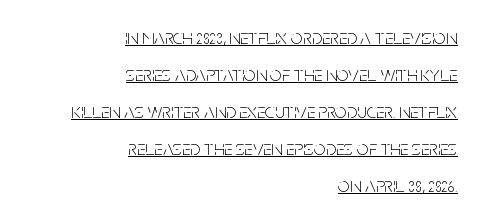
Q: Is the text bold? A: No.
Q: Is the text italic (slanted)? A: No, it is upright.
Q: Is the text underlined? A: Yes.
Q: How is the paragraph aligned? A: Right-aligned.
Q: Is the spacing between letters normal or unusually wide? A: Normal.
